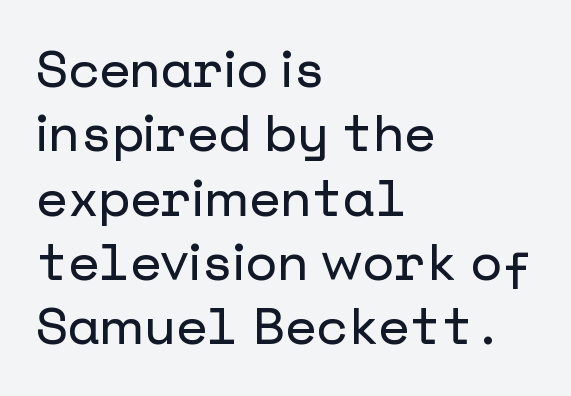
This rendering uses left alignment, leaving the right contour irregular. A sans-serif font was chosen for this passage. The gaps between neighbouring characters are ordinary and unremarkable. Type without underlining. Italic: no, the glyphs are upright roman. Vertical spacing — default.
